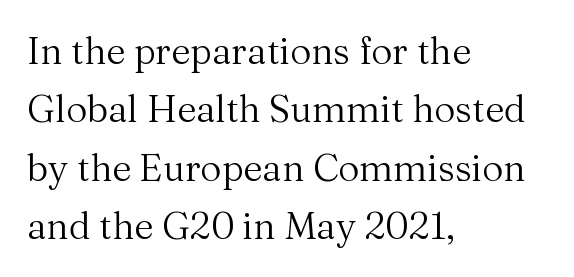
{"serif": "yes", "italic": "no", "bold": "no", "weight": "regular", "width": "normal", "stroke_contrast": "medium", "x_height": "medium", "monospaced": "no", "underline": "no", "align": "left", "line_spacing": "normal", "line_spacing_ratio": 1.58, "letter_spacing": "normal", "letter_spacing_em": 0.0, "glyph_px": 37}
